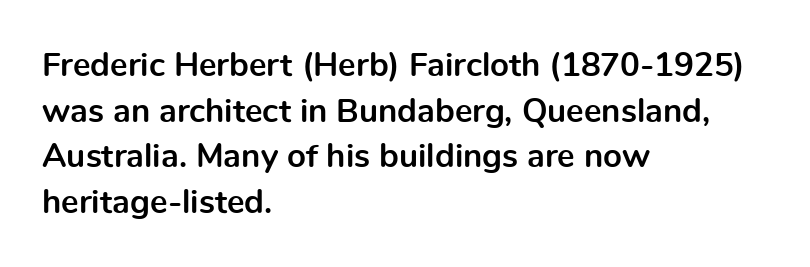
{"serif": "no", "italic": "no", "bold": "yes", "weight": "bold", "width": "normal", "x_height": "medium", "monospaced": "no", "underline": "no", "align": "left", "line_spacing": "normal", "line_spacing_ratio": 1.38, "letter_spacing": "normal", "letter_spacing_em": 0.0, "glyph_px": 33}
